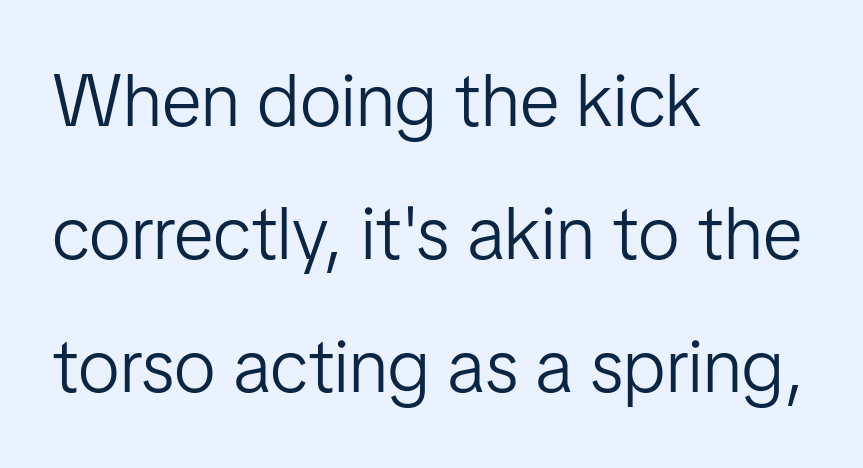
{"serif": "no", "italic": "no", "bold": "no", "weight": "light", "width": "normal", "stroke_contrast": "low", "x_height": "medium", "monospaced": "no", "underline": "no", "align": "left", "line_spacing_ratio": 1.8, "letter_spacing": "normal", "letter_spacing_em": 0.0, "glyph_px": 74}
